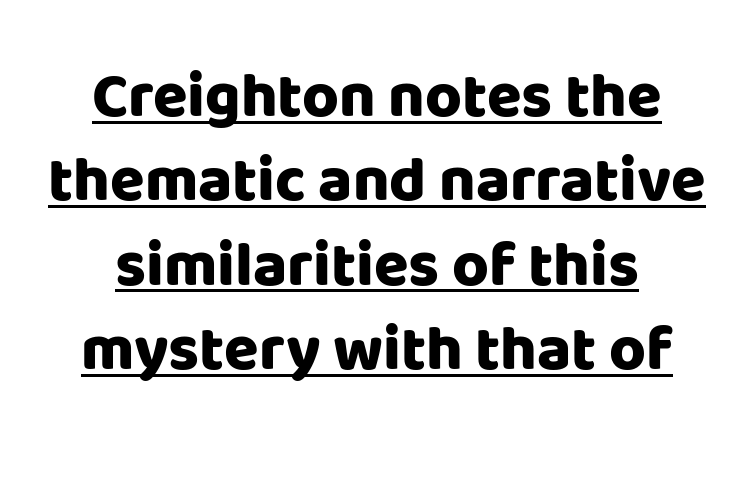
The image shows 63 px heavy sans-serif type, upright; set centered, normal line spacing (1.34x), normal letter spacing, underlined; low stroke contrast and a large x-height.
